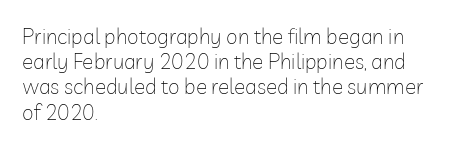
The image shows 21 px text type, upright; set left-aligned, line spacing 1.2x, normal letter spacing, not underlined.
